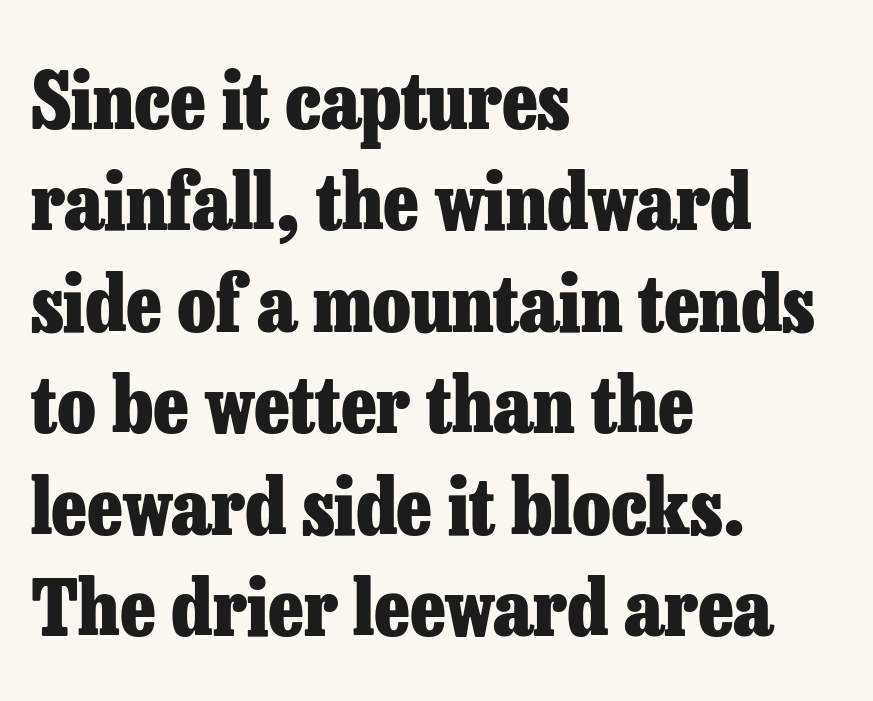
Do the letters lean? They stand straight. The letters advance in unequal steps, a hallmark of proportional type. A student would call this left alignment; a typographer would say flush left, rag right. The strip under each line holds only bare page.
